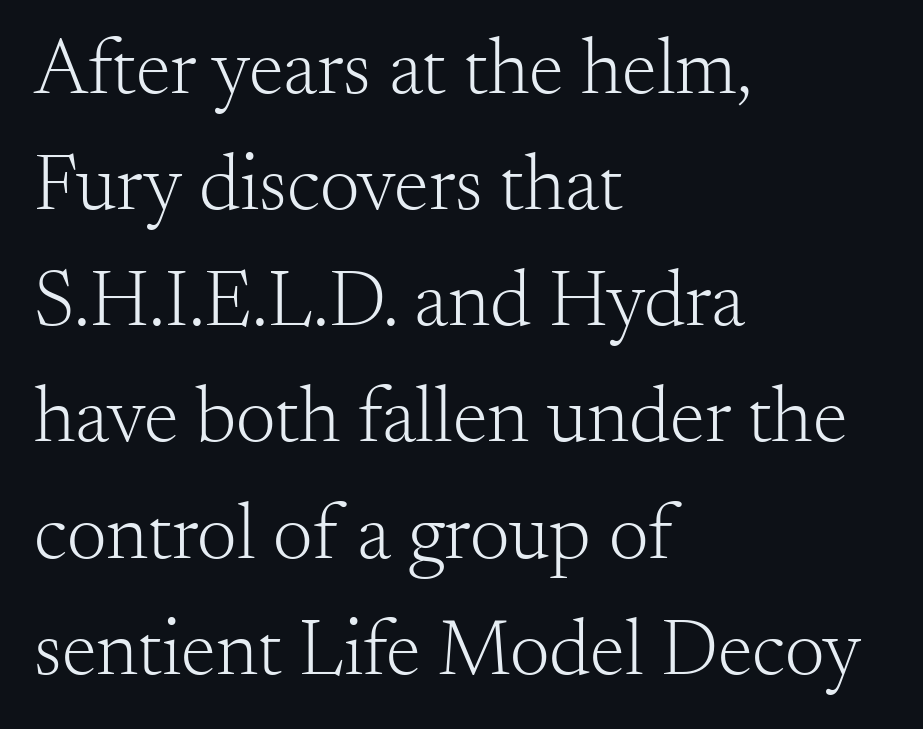
The image shows 79 px light serif type, upright; set left-aligned, normal line spacing (1.47x), normal letter spacing, not underlined; medium stroke contrast and a small x-height.
